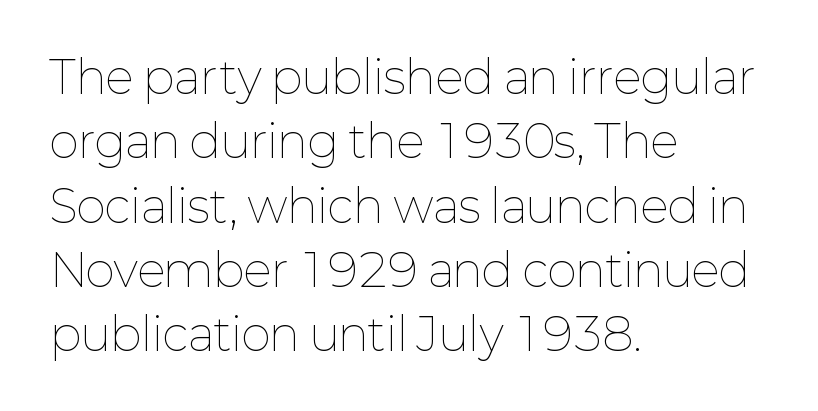
Q: Is the text bold? A: No.
Q: Is the text italic (slanted)? A: No, it is upright.
Q: Is the text underlined? A: No.
Q: How is the paragraph aligned? A: Left-aligned.
Q: Is the spacing between letters normal or unusually wide? A: Normal.
Q: Is the spacing between lines tight, normal or loose? A: Normal.
Q: Width (condensed, normal, or wide)? A: Normal.
Q: Stroke contrast? A: Low.
Q: x-height? A: Medium.
Q: Monospaced? A: No.
